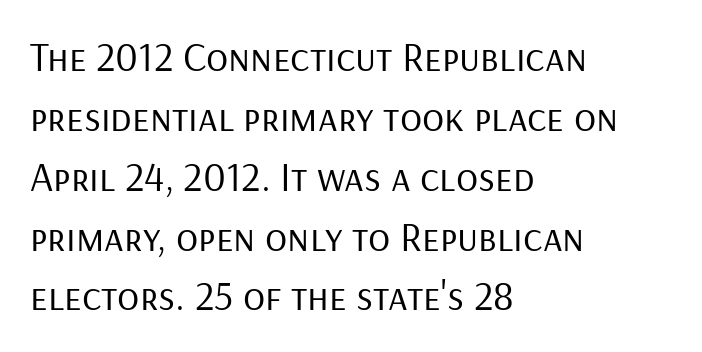
In terms of leading, this rendering sits right in the middle. Every stem runs plumb, perpendicular to the baseline. Underline: absent. The typeface has the unassuming heft of standard copy or less.
